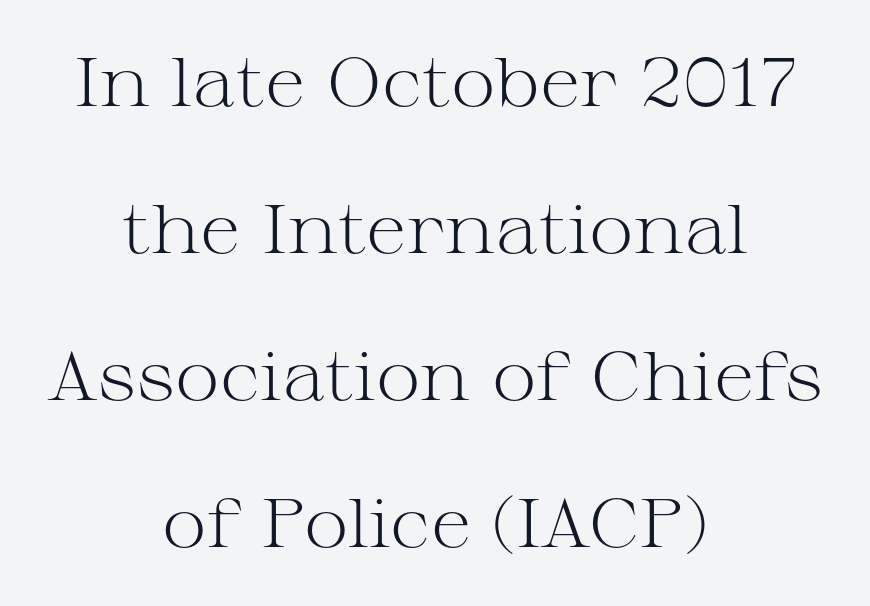
{"serif": "yes", "italic": "no", "bold": "no", "weight": "light", "width": "wide", "stroke_contrast": "medium", "x_height": "medium", "monospaced": "no", "underline": "no", "align": "center", "line_spacing": "loose", "line_spacing_ratio": 2.16, "letter_spacing": "normal", "letter_spacing_em": 0.0, "glyph_px": 68}
